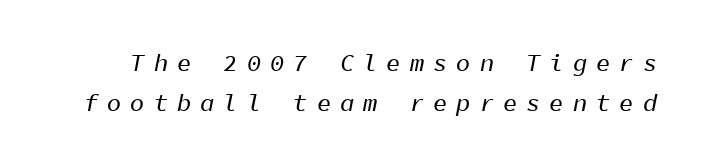
The image shows 24 px text type, italic (leaning right); set normal line spacing (1.68x), unusually wide letter spacing (+0.37 em), not underlined.
